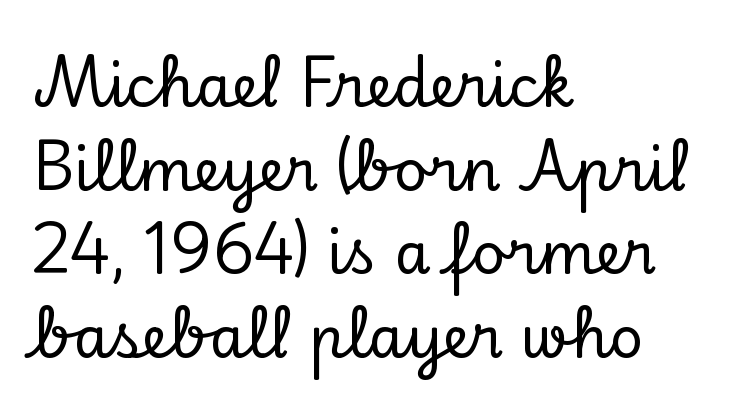
A clean baseline with only descenders dipping below it. Vertically, the passage feels balanced, rows spaced as you'd expect. There is no visible air inserted between adjacent glyphs. A roman cut, with each character standing at attention. The passage shown is typed in a proportional face where columns would drift.
